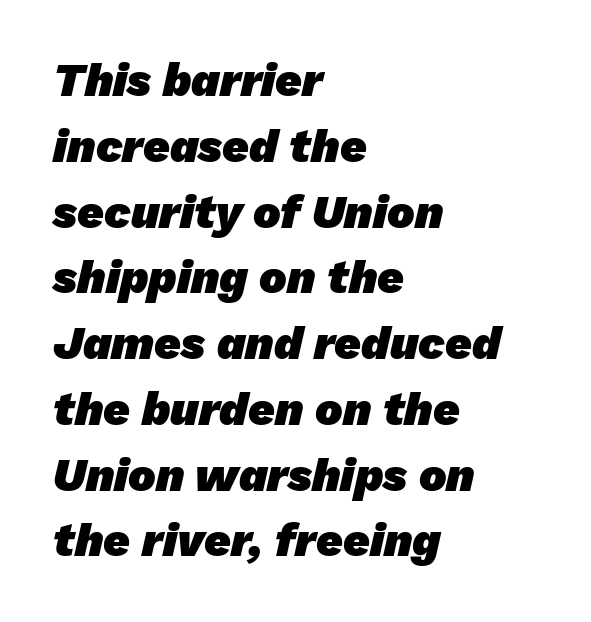
{"serif": "no", "bold": "yes", "weight": "heavy", "width": "normal", "stroke_contrast": "low", "x_height": "medium", "monospaced": "no", "underline": "no", "align": "left", "line_spacing": "normal", "line_spacing_ratio": 1.43, "letter_spacing": "normal", "letter_spacing_em": 0.0, "glyph_px": 46}
